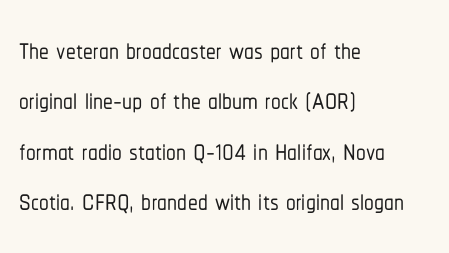
These lines were composed using upright roman letters. Does the copy run flush right? No — it runs flush left. Descenders are the only things crossing below the line. The designer left line spacing at the default. Short note: letters normally spaced.
